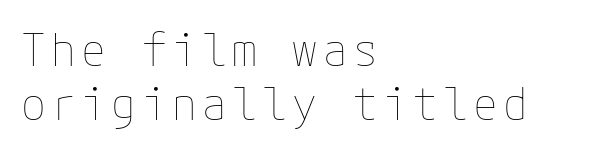
Compared with a centered layout, this one pins lines to the left instead. The area under the type is left untouched. Italic? Not at all — the glyphs are vertical. The font is comparable to plain body text, perhaps lighter.
